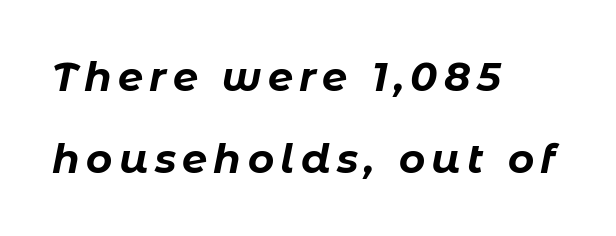
The lines are quadded left. A typesetter would call this proportional, since set widths differ per character. Typesetter's note: full bold, strokes at maximum text heaviness. If you measured baseline to baseline, you'd find a long distance. Observe the lean: these are italic letterforms. Clear beneath every line of the passage.
